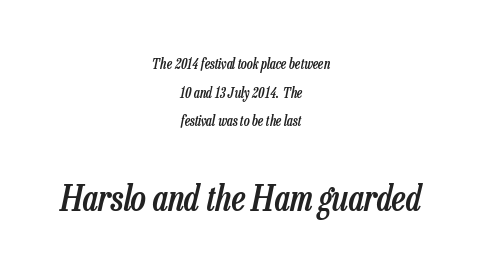
Q: Is the text bold? A: Semi-bold.
Q: Is the text italic (slanted)? A: Yes, it leans right by about 13 degrees.
Q: Is the text underlined? A: No.
Q: How is the paragraph aligned? A: Centered.
Q: Is the spacing between letters normal or unusually wide? A: Normal.
Q: Is the spacing between lines tight, normal or loose? A: Loose.
Q: Which block of text is set in a larger size, the first (top) or the second (bottom)? A: The second (bottom) one.
Q: Width (condensed, normal, or wide)? A: Condensed.
Q: Stroke contrast? A: Low.
Q: x-height? A: Medium.
Q: Monospaced? A: No.
